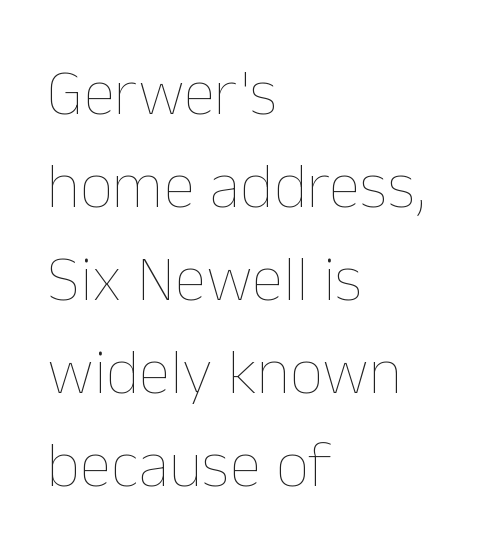
Compared with a typical body face, this is equally light or lighter still. Posture: straight, roman, zero tilt. Bare-footed words on every line. Here the designer chose a conventional face with non-uniform glyph widths. Notice how descenders clear the ascenders below comfortably — that's standard leading.
